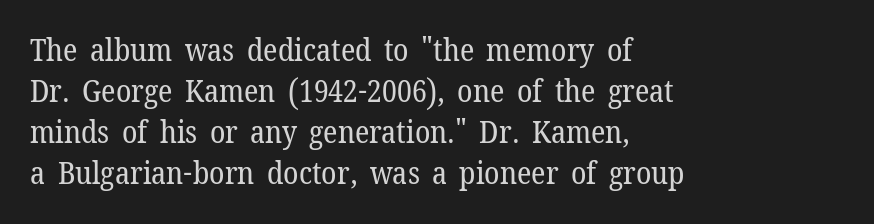
Honestly, the letter spacing is just normal — you wouldn't notice it. A classic flush-left, rag-right setting is used for this passage. In terms of letterform style, serifs are clearly present. The rendering uses a moderate line-height, typical for paragraphs. On a weight scale, this lands at 450 or below. In terms of posture, this sample is upright.
